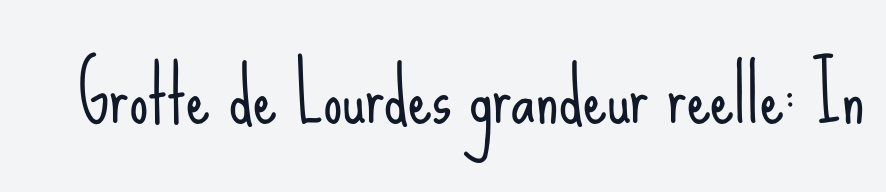
Style check: upright. The specimen omits any rule beneath the text block's lines. Does extra space separate the letters? No, they use regular spacing. Heaviness? Minimal to ordinary, like unemphasized prose. Nope, no serifs anywhere on these letters. Is this a fixed-width face? No — the glyphs have proportional, varying widths.
